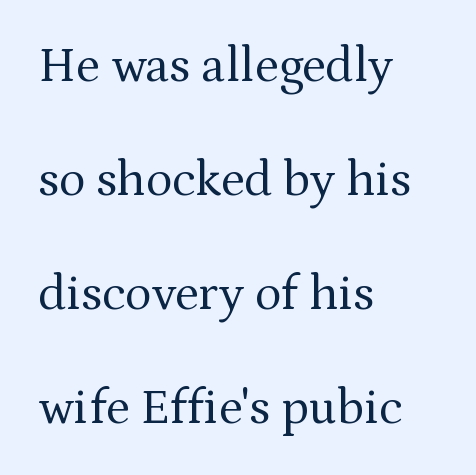
Summary of vertical rhythm: relaxed, with wide interline spacing. This reads as an unemphasized weight, regular at the heaviest. Lines of text with bare space underneath. The letters sit at their default tracking, neither squeezed nor spread.
